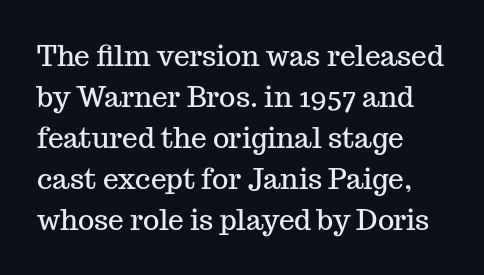
Little horizontal feet cap the strokes, marking this as serif type. Students, note that the glyphs here touch the page at normal intervals. The words here are not underlined. Vertically, the passage feels balanced, rows spaced as you'd expect. Does the lettering tilt? It doesn't — this is upright.
